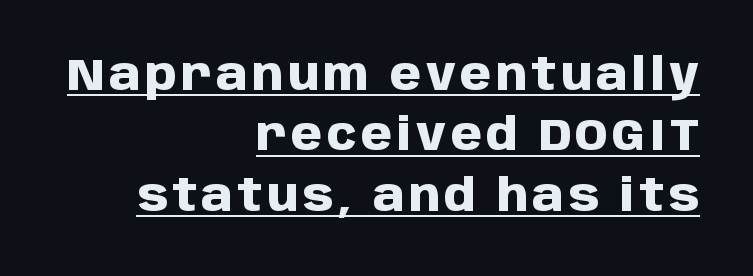
One-word summary of the alignment: right. Stroke thickness is high; the sample reads as a true bold. These lines are rendered in a variable-pitch font. The passage shown is underscored from start to finish.
